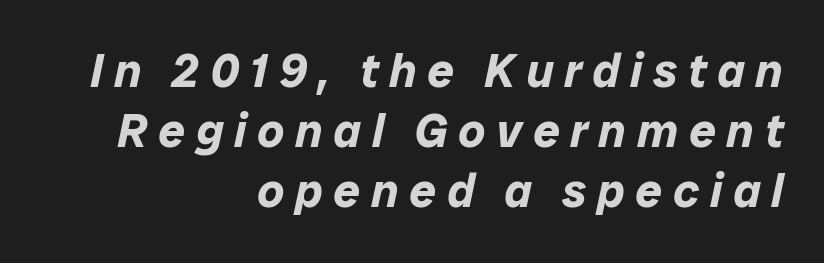
The image shows 47 px bold type, italic (leaning right); set right-aligned, normal line spacing (1.28x), unusually wide letter spacing (+0.23 em), not underlined; low stroke contrast and a medium x-height.
